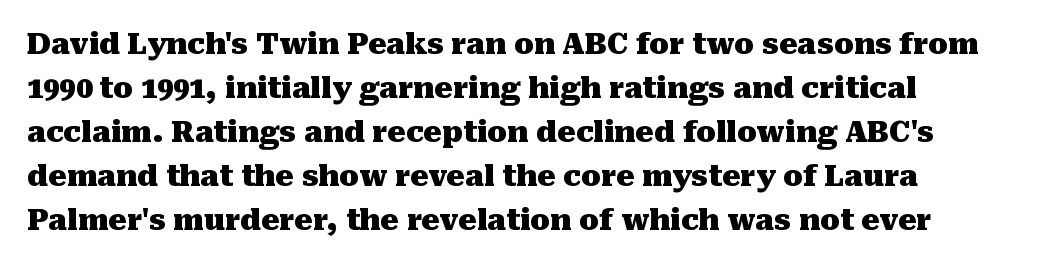
This rendering employs a face with finishing strokes, i.e., a serif. Vertical spacing — default. Inter-character spacing is left at the font's built-in metrics. Short and long lines alike share a common starting point at left. Any mark beneath the type? The region is blank. In terms of posture, this sample is upright.
